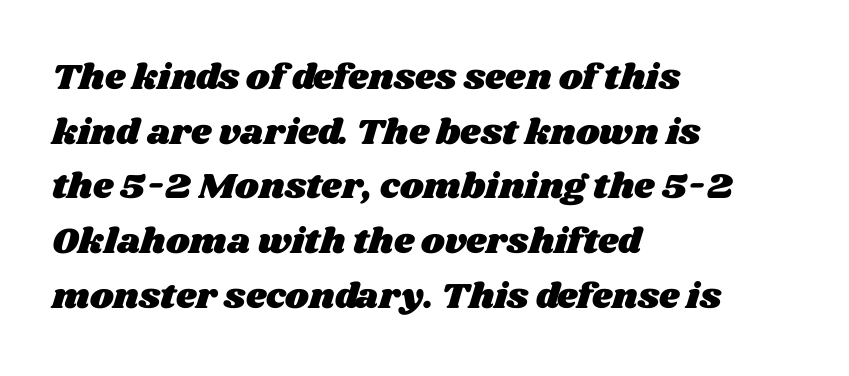
The image shows 36 px wide type; set left-aligned, normal line spacing (1.52x), normal letter spacing, not underlined; medium stroke contrast and a large x-height.
